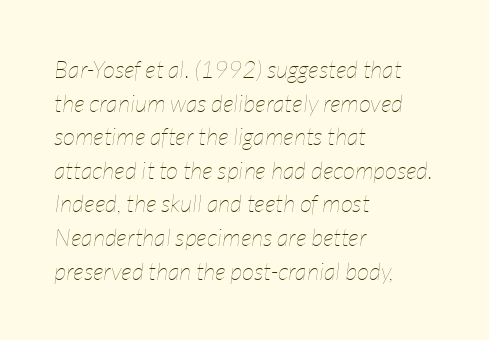
{"italic": "yes", "lean": "right", "slant_degrees": 7, "bold": "no", "underline": "no", "align": "left", "line_spacing": "normal", "line_spacing_ratio": 1.4, "letter_spacing": "normal", "letter_spacing_em": 0.0, "glyph_px": 24}
